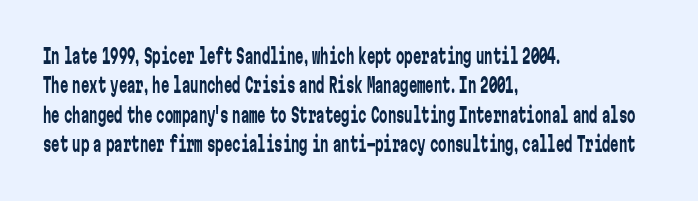
A clean baseline with only descenders dipping below it. If you drew a line through each stem, it would be perfectly vertical. Honestly, the row spacing looks completely unremarkable. Is this a heavy cut? Hardly; it is regular or lighter.
